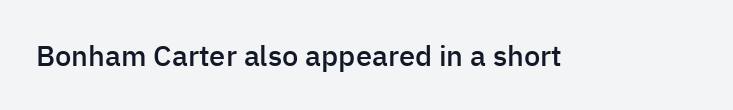
The baseline area is clear. Characters follow at the spacing the type designer built in. The passage shown is semibold, sitting just below true bold. Character widths vary here, with narrow letters taking less room than wide ones. Observe the absence of serifs on each vertical stroke in this sample.
